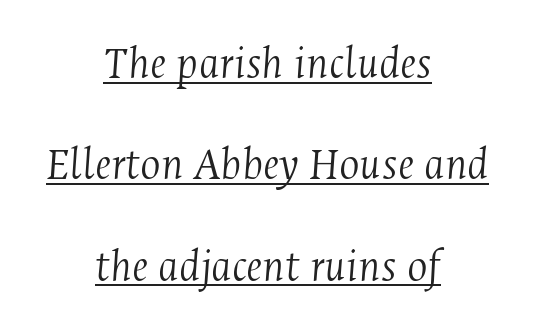
{"serif": "yes", "italic": "yes", "lean": "right", "slant_degrees": 4, "bold": "no", "weight": "light", "width": "condensed", "stroke_contrast": "medium", "x_height": "medium", "monospaced": "no", "underline": "yes", "align": "center", "line_spacing": "loose", "line_spacing_ratio": 2.11, "letter_spacing": "normal", "letter_spacing_em": 0.0, "glyph_px": 48}
